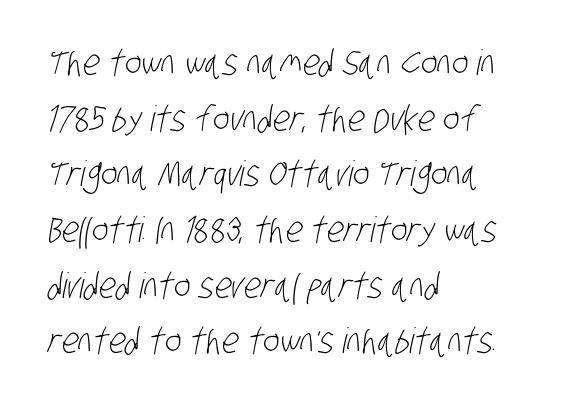
{"serif": "no", "bold": "no", "weight": "light", "width": "condensed", "stroke_contrast": "low", "x_height": "large", "monospaced": "no", "underline": "no", "align": "left", "line_spacing": "normal", "line_spacing_ratio": 1.59, "letter_spacing": "normal", "letter_spacing_em": 0.0, "glyph_px": 35}
